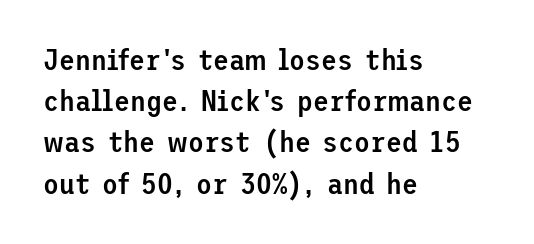
The image shows 29 px semibold sans-serif type, upright; set left-aligned, normal line spacing (1.42x), normal letter spacing, not underlined; low stroke contrast and a medium x-height.
